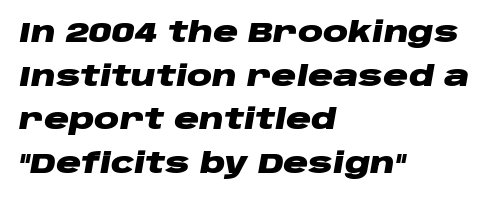
Q: Is the text bold? A: Yes.
Q: Is the text italic (slanted)? A: Yes, it leans right by about 10 degrees.
Q: Is the text underlined? A: No.
Q: How is the paragraph aligned? A: Left-aligned.
Q: Is the spacing between letters normal or unusually wide? A: Normal.
Q: Is the spacing between lines tight, normal or loose? A: Normal.
Q: Width (condensed, normal, or wide)? A: Wide.
Q: Stroke contrast? A: Low.
Q: x-height? A: Large.
Q: Monospaced? A: No.
